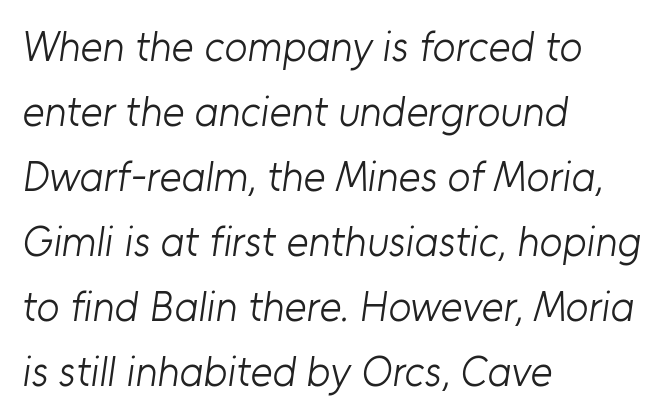
Q: Is the text bold? A: No.
Q: Is the typeface a serif or a sans-serif typeface? A: Sans-serif.
Q: Is the text underlined? A: No.
Q: How is the paragraph aligned? A: Left-aligned.
Q: Is the spacing between letters normal or unusually wide? A: Normal.
Q: Is the spacing between lines tight, normal or loose? A: Normal.
Q: Width (condensed, normal, or wide)? A: Normal.
Q: Stroke contrast? A: Low.
Q: x-height? A: Medium.
Q: Monospaced? A: No.
